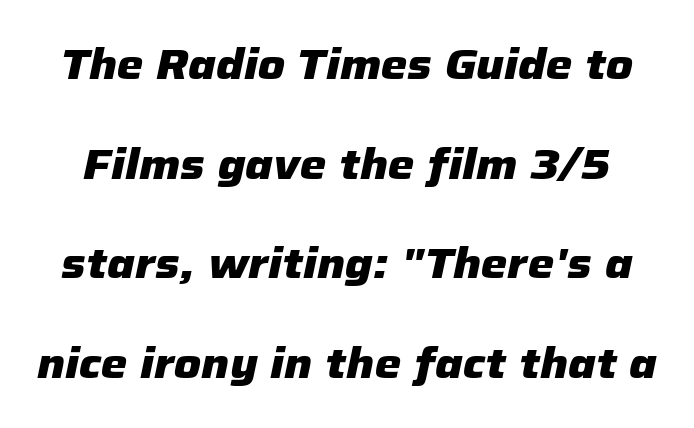
Check the space under the baseline: it is left empty. The typesetting leans heavy: a genuine bold. There is no visible air inserted between adjacent glyphs. Would a proofreader flag this as italicized? Yes. Students, observe: this is what heavily led, spacious text looks like. Here the designer chose a conventional face with non-uniform glyph widths.
